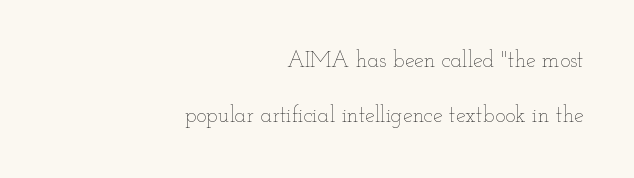
Is the type heavy? It reads as light-to-regular instead. It's the straight-up-and-down kind of type. Underline: absent. Quick note: interline space is abundant. Standard letterfit; no display-style spreading of the glyphs.
